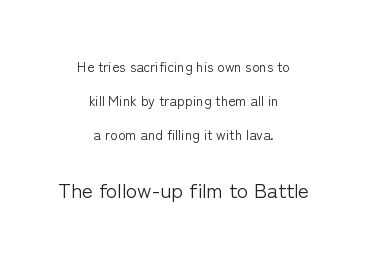
Notice how the passage keeps no hard edge, just a central spine. The letters stand straight up with perfectly vertical stems. You could fit nearly another row in the gap between these rows. A typesetter would call this zero additional tracking. The characters are drawn with everyday or finer stroke widths.
